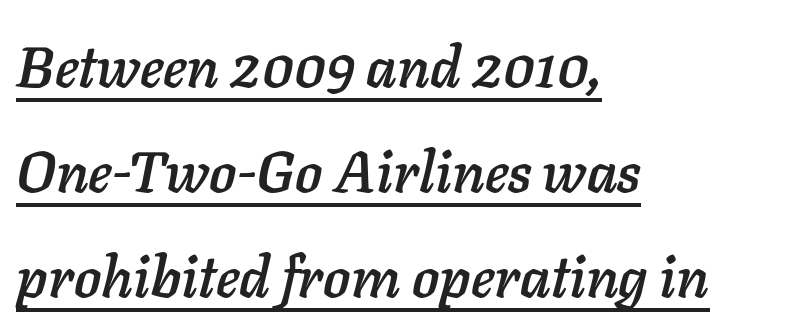
{"italic": "yes", "lean": "right", "slant_degrees": 11, "width": "normal", "stroke_contrast": "low", "x_height": "medium", "monospaced": "no", "underline": "yes", "align": "left", "line_spacing_ratio": 1.84, "letter_spacing": "normal", "letter_spacing_em": 0.0, "glyph_px": 57}
